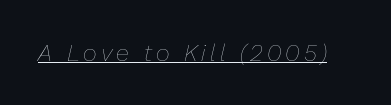
The image shows 24 px text type, italic (leaning right); set underlined.
